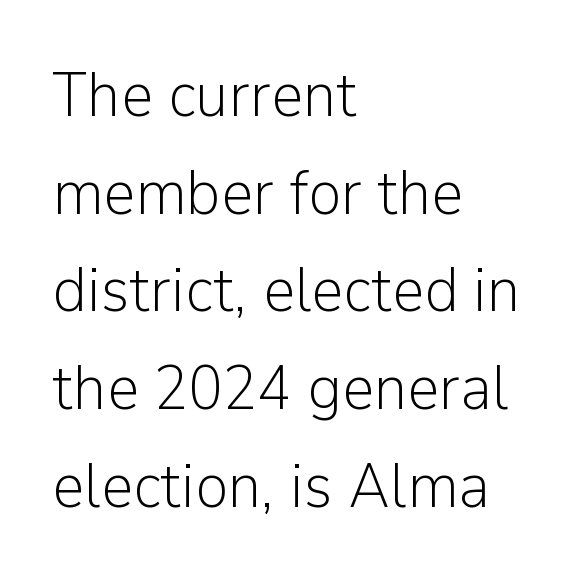
{"serif": "no", "italic": "no", "bold": "no", "weight": "light", "width": "normal", "stroke_contrast": "low", "x_height": "medium", "monospaced": "no", "underline": "no", "align": "left", "line_spacing": "normal", "line_spacing_ratio": 1.55, "letter_spacing": "normal", "letter_spacing_em": 0.0, "glyph_px": 63}
